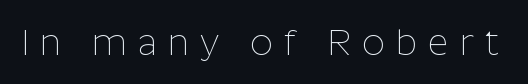
Q: Is the text bold? A: No.
Q: Is the text italic (slanted)? A: No, it is upright.
Q: Is the typeface a serif or a sans-serif typeface? A: Sans-serif.
Q: Is the text underlined? A: No.
Q: Is the spacing between letters normal or unusually wide? A: Unusually wide.
Q: Width (condensed, normal, or wide)? A: Normal.
Q: Stroke contrast? A: Low.
Q: x-height? A: Medium.
Q: Monospaced? A: No.
